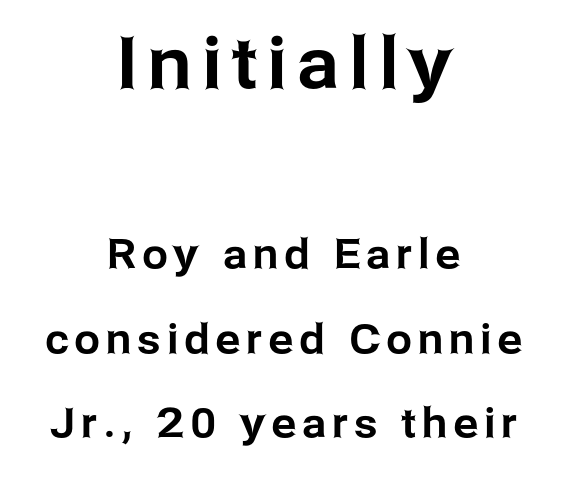
Q: Is the text italic (slanted)? A: No, it is upright.
Q: Is the typeface a serif or a sans-serif typeface? A: Sans-serif.
Q: Is the text underlined? A: No.
Q: How is the paragraph aligned? A: Centered.
Q: Is the spacing between lines tight, normal or loose? A: Loose.
Q: Which block of text is set in a larger size, the first (top) or the second (bottom)? A: The first (top) one.
Q: Width (condensed, normal, or wide)? A: Normal.
Q: Stroke contrast? A: Low.
Q: x-height? A: Medium.
Q: Monospaced? A: No.
